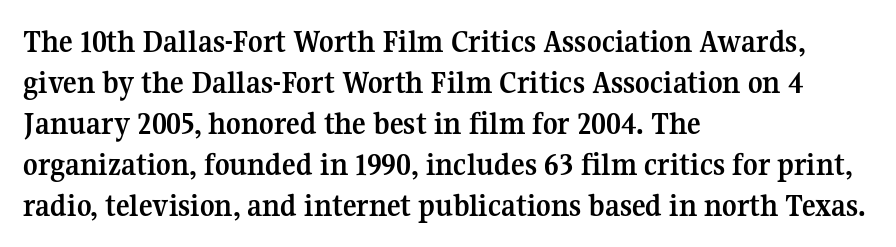
The image shows 32 px semibold serif type, upright; set left-aligned, normal line spacing (1.28x), normal letter spacing, not underlined; medium stroke contrast and a medium x-height.
